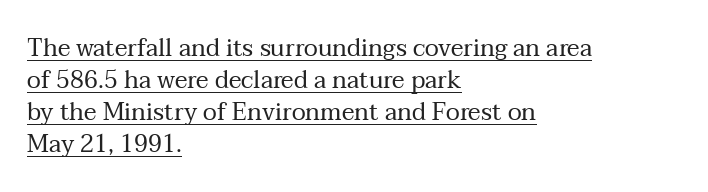
Q: Is the text bold? A: No.
Q: Is the text italic (slanted)? A: No, it is upright.
Q: Is the text underlined? A: Yes.
Q: How is the paragraph aligned? A: Left-aligned.
Q: Is the spacing between letters normal or unusually wide? A: Normal.
Q: Is the spacing between lines tight, normal or loose? A: Normal.
